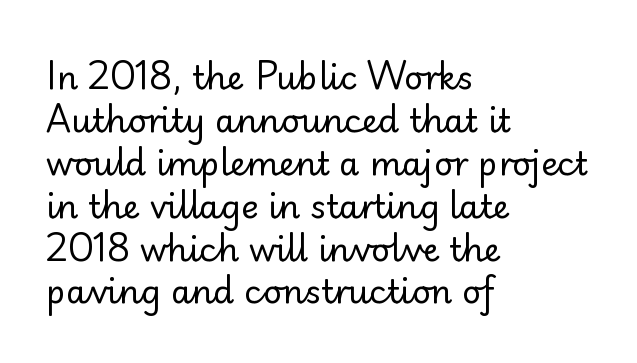
Q: Is the text bold? A: No.
Q: Is the text italic (slanted)? A: No, it is upright.
Q: Is the typeface a serif or a sans-serif typeface? A: Sans-serif.
Q: Is the text underlined? A: No.
Q: How is the paragraph aligned? A: Left-aligned.
Q: Is the spacing between letters normal or unusually wide? A: Normal.
Q: Is the spacing between lines tight, normal or loose? A: Normal.
Q: Width (condensed, normal, or wide)? A: Normal.
Q: Stroke contrast? A: Low.
Q: x-height? A: Small.
Q: Monospaced? A: No.
